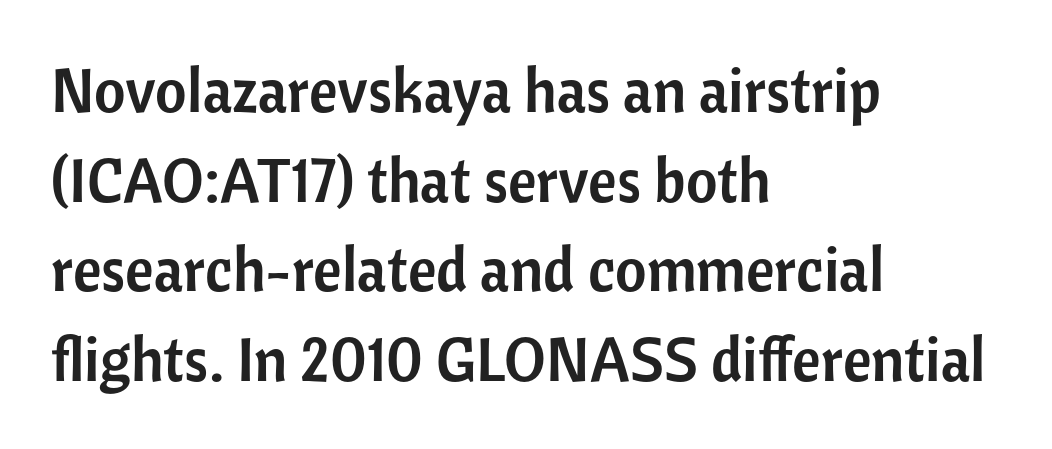
{"serif": "no", "italic": "no", "width": "normal", "stroke_contrast": "low", "x_height": "medium", "monospaced": "no", "underline": "no", "align": "left", "line_spacing": "normal", "line_spacing_ratio": 1.47, "letter_spacing": "normal", "letter_spacing_em": 0.0, "glyph_px": 61}
